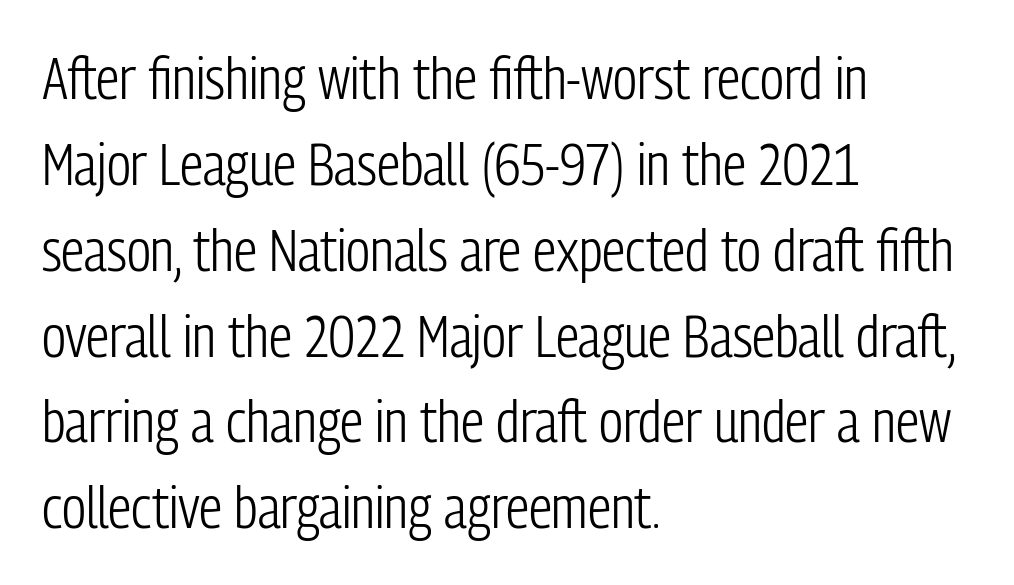
{"serif": "no", "italic": "no", "bold": "no", "weight": "light", "width": "condensed", "stroke_contrast": "low", "x_height": "medium", "monospaced": "no", "underline": "no", "align": "left", "line_spacing": "normal", "line_spacing_ratio": 1.48, "letter_spacing": "normal", "letter_spacing_em": 0.0, "glyph_px": 58}
